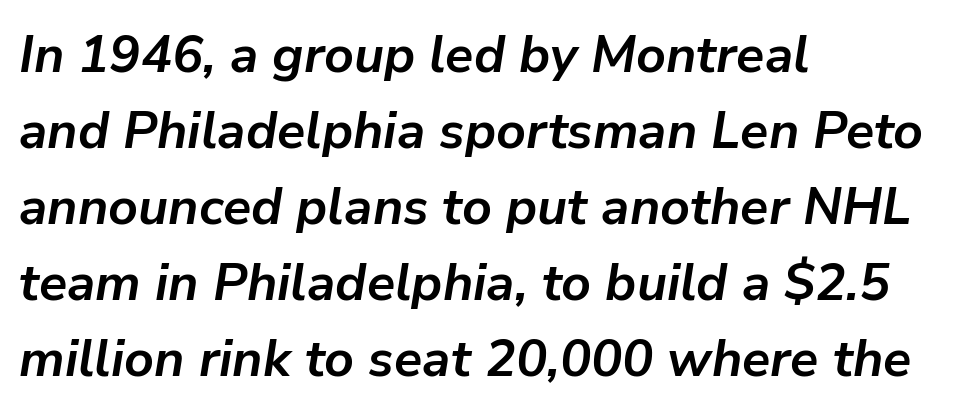
{"italic": "yes", "lean": "right", "slant_degrees": 9, "bold": "yes", "weight": "semibold", "width": "normal", "stroke_contrast": "low", "x_height": "medium", "monospaced": "no", "underline": "no", "align": "left", "line_spacing": "normal", "line_spacing_ratio": 1.46, "letter_spacing": "normal", "letter_spacing_em": 0.0, "glyph_px": 52}
